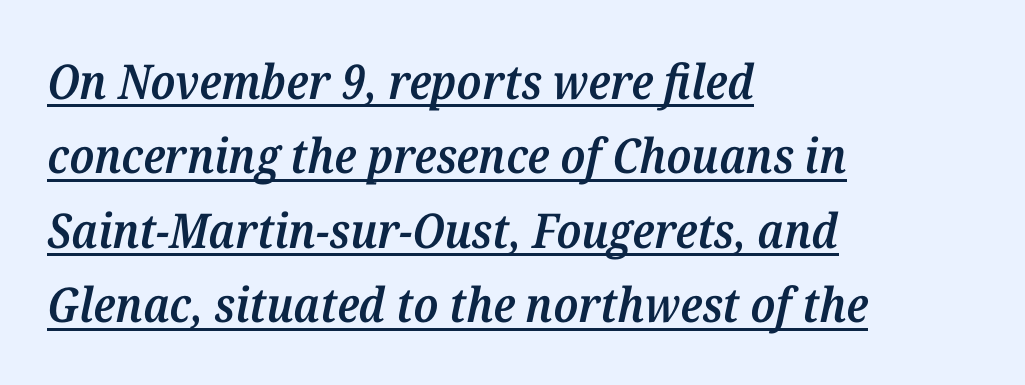
Q: Is the text bold? A: Semi-bold.
Q: Is the text italic (slanted)? A: Yes, it leans right by about 12 degrees.
Q: Is the typeface a serif or a sans-serif typeface? A: Serif.
Q: Is the text underlined? A: Yes.
Q: How is the paragraph aligned? A: Left-aligned.
Q: Is the spacing between letters normal or unusually wide? A: Normal.
Q: Is the spacing between lines tight, normal or loose? A: Normal.
Q: Width (condensed, normal, or wide)? A: Normal.
Q: Stroke contrast? A: Medium.
Q: x-height? A: Medium.
Q: Monospaced? A: No.
